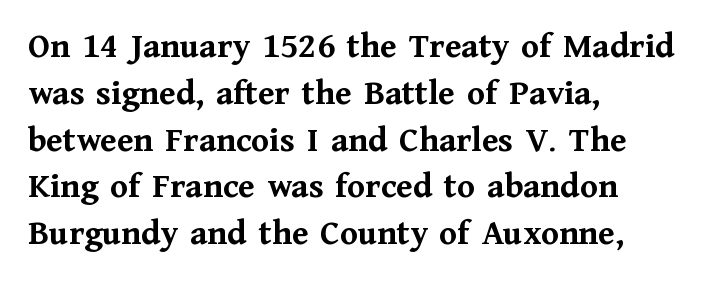
{"serif": "yes", "italic": "no", "bold": "yes", "weight": "semibold", "width": "normal", "stroke_contrast": "medium", "x_height": "medium", "monospaced": "no", "underline": "no", "align": "left", "line_spacing": "normal", "line_spacing_ratio": 1.3, "letter_spacing": "normal", "letter_spacing_em": 0.0, "glyph_px": 36}
